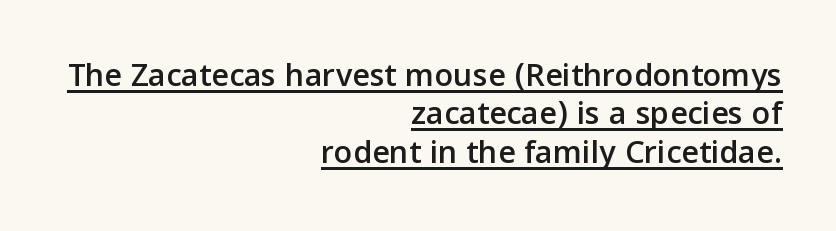
{"serif": "no", "italic": "no", "width": "normal", "stroke_contrast": "low", "x_height": "medium", "monospaced": "no", "underline": "yes", "align": "right", "line_spacing": "tight", "line_spacing_ratio": 1.13, "letter_spacing": "normal", "letter_spacing_em": 0.0, "glyph_px": 34}
